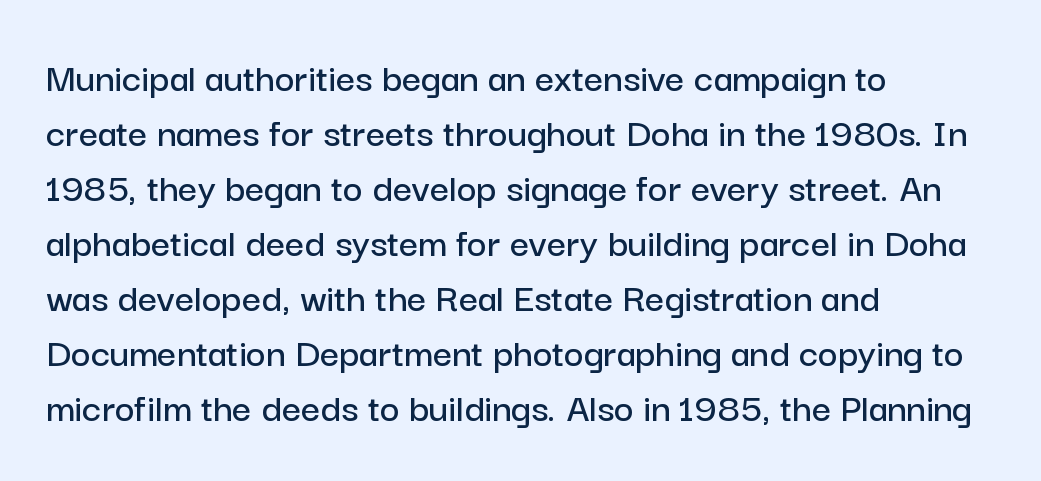
Q: Is the text italic (slanted)? A: No, it is upright.
Q: Is the typeface a serif or a sans-serif typeface? A: Sans-serif.
Q: Is the text underlined? A: No.
Q: How is the paragraph aligned? A: Left-aligned.
Q: Is the spacing between letters normal or unusually wide? A: Normal.
Q: Is the spacing between lines tight, normal or loose? A: Normal.
Q: Width (condensed, normal, or wide)? A: Normal.
Q: Stroke contrast? A: Low.
Q: x-height? A: Medium.
Q: Monospaced? A: No.
